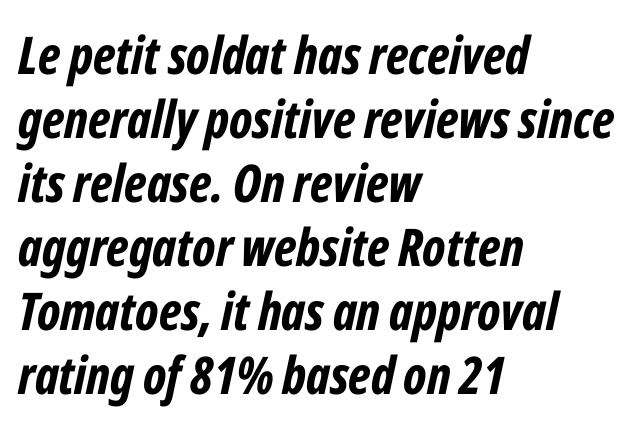
{"italic": "yes", "lean": "right", "slant_degrees": 12, "bold": "yes", "weight": "bold", "width": "condensed", "stroke_contrast": "low", "x_height": "medium", "monospaced": "no", "underline": "no", "align": "left", "line_spacing_ratio": 1.23, "letter_spacing": "normal", "letter_spacing_em": 0.0, "glyph_px": 52}
